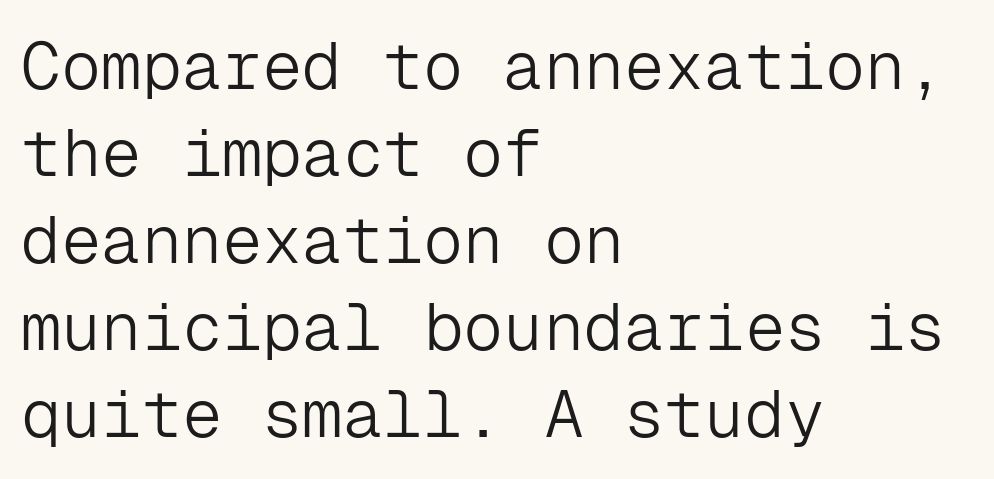
{"serif": "no", "italic": "no", "bold": "no", "weight": "light", "width": "normal", "stroke_contrast": "low", "x_height": "medium", "monospaced": "yes", "underline": "no", "align": "left", "line_spacing": "normal", "line_spacing_ratio": 1.3, "letter_spacing": "normal", "letter_spacing_em": 0.0, "glyph_px": 67}
